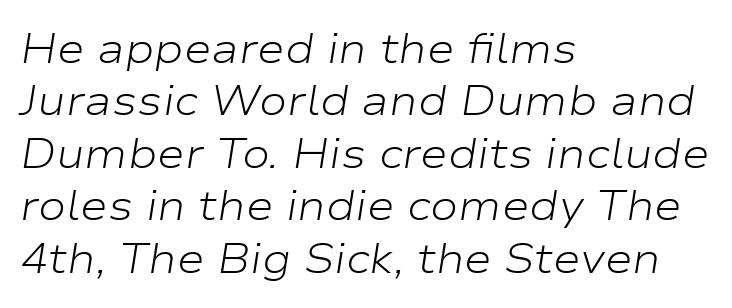
{"italic": "yes", "lean": "right", "slant_degrees": 9, "bold": "no", "weight": "light", "width": "wide", "stroke_contrast": "low", "x_height": "medium", "monospaced": "no", "underline": "no", "align": "left", "line_spacing": "normal", "line_spacing_ratio": 1.25, "letter_spacing": "normal", "letter_spacing_em": 0.0, "glyph_px": 42}
